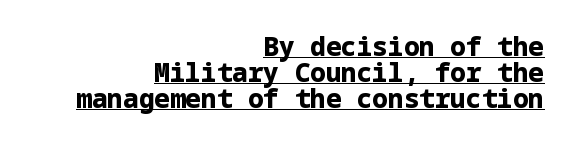
Q: Is the text bold? A: Yes.
Q: Is the text italic (slanted)? A: No, it is upright.
Q: Is the text underlined? A: Yes.
Q: How is the paragraph aligned? A: Right-aligned.
Q: Is the spacing between letters normal or unusually wide? A: Normal.
Q: Is the spacing between lines tight, normal or loose? A: Tight.
